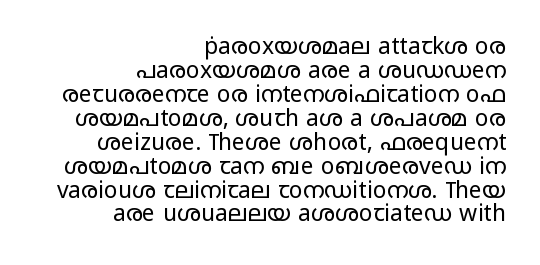
Q: Is the text bold? A: No.
Q: Is the text italic (slanted)? A: No, it is upright.
Q: Is the text underlined? A: No.
Q: How is the paragraph aligned? A: Right-aligned.
Q: Is the spacing between letters normal or unusually wide? A: Normal.
Q: Is the spacing between lines tight, normal or loose? A: Tight.
